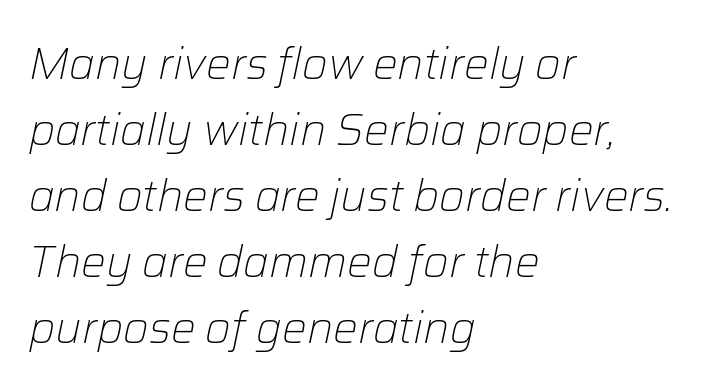
Horizontally, the lines are justified to the leading edge only. The passage shown leans; its letterforms are oblique. These glyphs show unthickened strokes, regular width or finer. Each letter keeps its own natural width here, so spacing adapts to shape.
